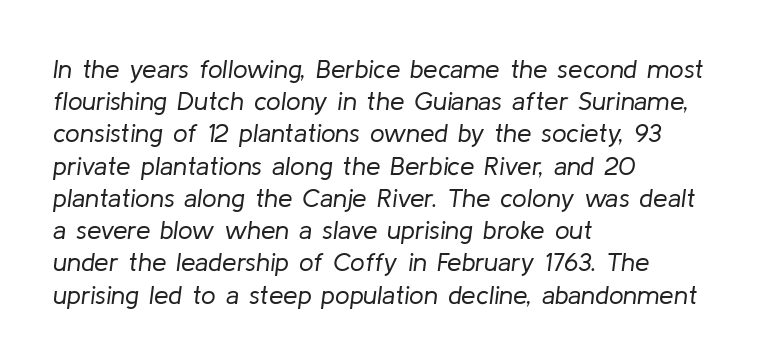
The image shows 26 px text type, italic (leaning right); set left-aligned, line spacing 1.24x, normal letter spacing, not underlined.
